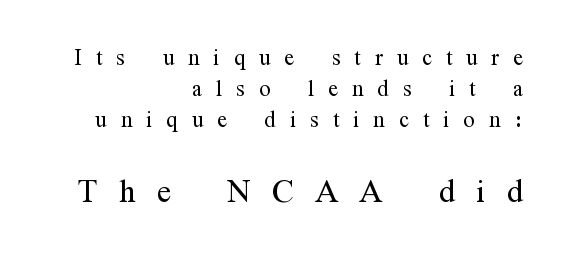
Line ends are locked; line starts wander. Vertical spacing — tight. Students, note that the glyphs here are deliberately spaced far apart. This is serif lettering, the kind often seen in printed books. This sample has the flowing, uneven cadence of proportional lettering. The string is rendered with underlining switched off.
